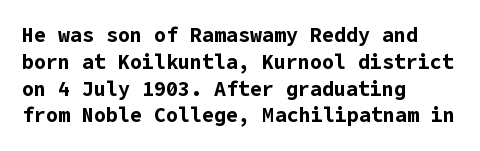
{"italic": "no", "bold": "yes", "underline": "no", "align": "left", "line_spacing": "normal", "line_spacing_ratio": 1.34, "letter_spacing": "normal", "letter_spacing_em": 0.0, "glyph_px": 20}
